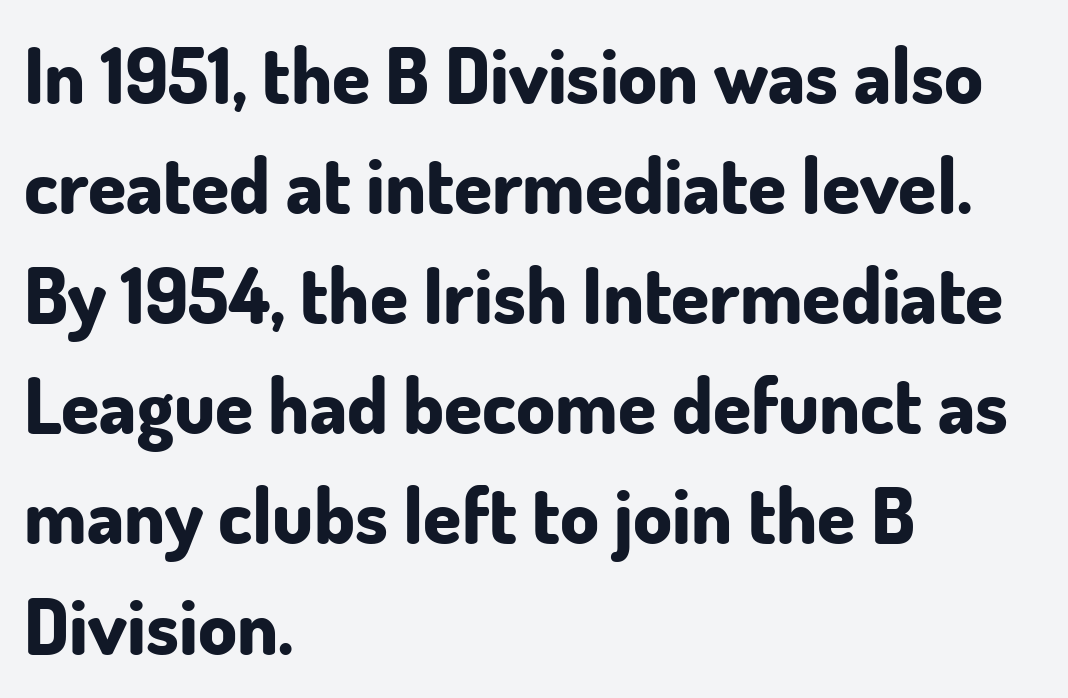
The image shows 77 px bold sans-serif type, upright; set left-aligned, normal line spacing (1.43x), normal letter spacing, not underlined; low stroke contrast and a small x-height.
